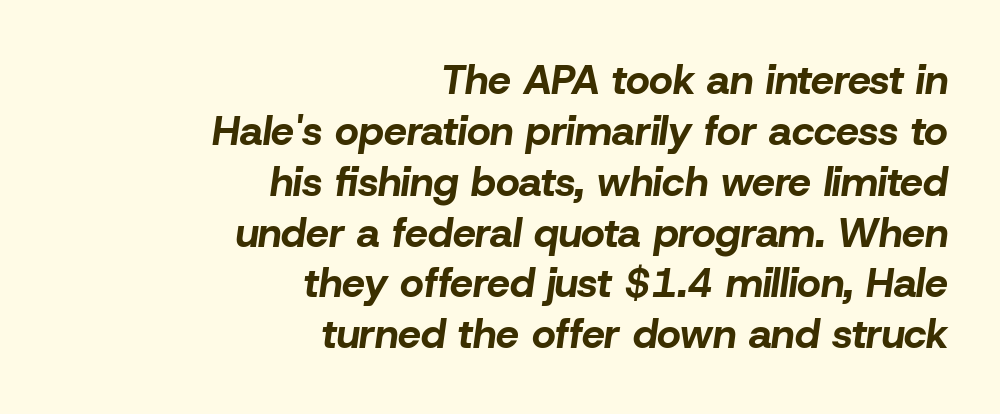
{"italic": "yes", "lean": "right", "slant_degrees": 8, "bold": "yes", "weight": "bold", "width": "normal", "stroke_contrast": "low", "x_height": "medium", "monospaced": "no", "underline": "no", "align": "right", "line_spacing_ratio": 1.24, "letter_spacing": "normal", "letter_spacing_em": 0.0, "glyph_px": 41}
